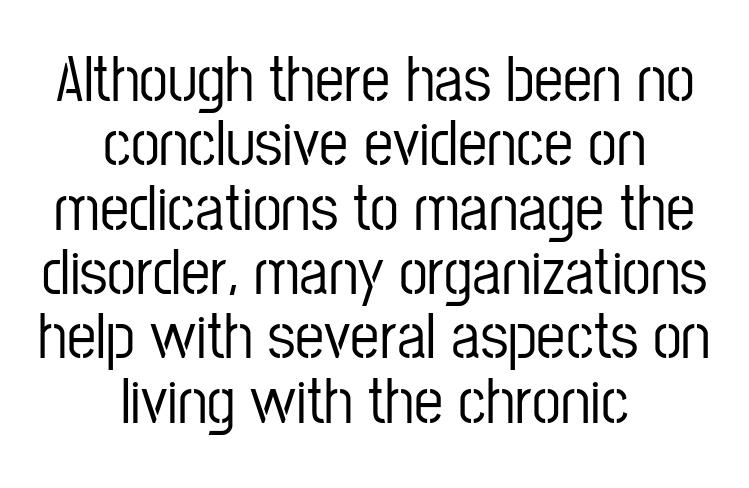
The vertical gap from one line to the next is small. Only glyphs here, with clear space below each row. The face used here is proportionally spaced, like ordinary book or web type. Note: no serifs on the glyphs. The gaps between neighbouring characters are ordinary and unremarkable.
